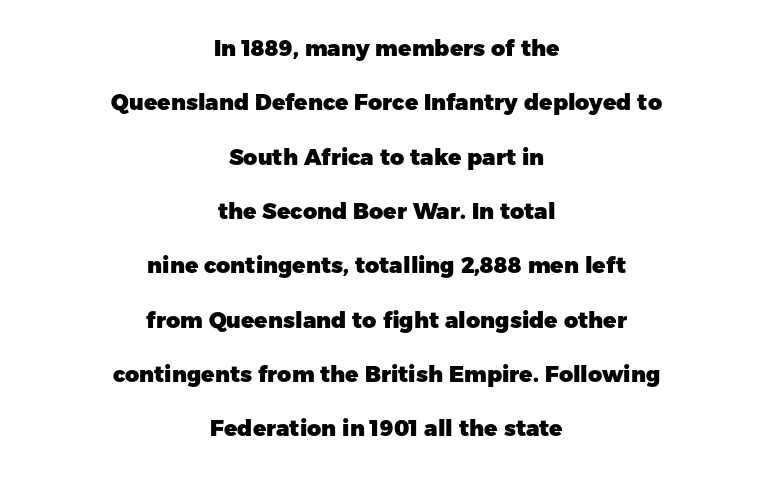
{"italic": "no", "bold": "yes", "underline": "no", "align": "center", "line_spacing": "loose", "line_spacing_ratio": 2.47, "letter_spacing": "normal", "letter_spacing_em": 0.0, "glyph_px": 22}
